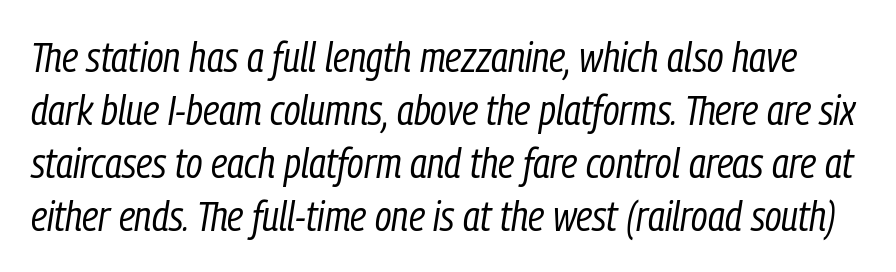
The image shows 42 px regular-weight, condensed type, italic (leaning right); set normal line spacing (1.26x), normal letter spacing, not underlined; low stroke contrast and a medium x-height.
